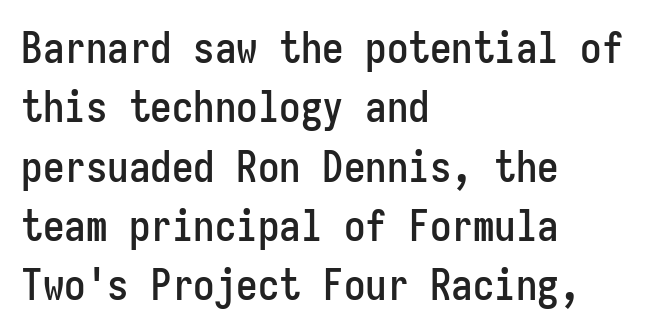
{"serif": "no", "italic": "no", "width": "condensed", "stroke_contrast": "low", "x_height": "medium", "monospaced": "yes", "underline": "no", "align": "left", "line_spacing": "normal", "line_spacing_ratio": 1.38, "letter_spacing": "normal", "letter_spacing_em": 0.0, "glyph_px": 43}
